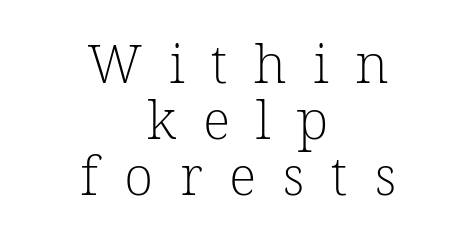
Q: Is the text bold? A: No.
Q: Is the typeface a serif or a sans-serif typeface? A: Serif.
Q: Is the text underlined? A: No.
Q: How is the paragraph aligned? A: Centered.
Q: Is the spacing between letters normal or unusually wide? A: Unusually wide.
Q: Is the spacing between lines tight, normal or loose? A: Tight.
Q: Width (condensed, normal, or wide)? A: Normal.
Q: Stroke contrast? A: Low.
Q: x-height? A: Medium.
Q: Monospaced? A: No.
